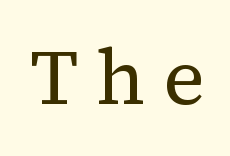
{"serif": "yes", "italic": "no", "bold": "no", "weight": "regular", "width": "normal", "stroke_contrast": "medium", "x_height": "medium", "monospaced": "no", "underline": "no", "letter_spacing": "wide", "letter_spacing_em": 0.23, "glyph_px": 78}
